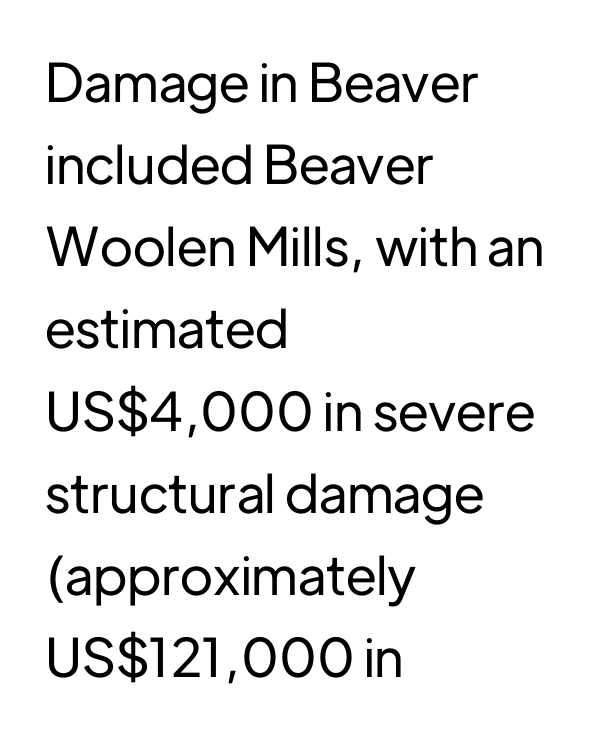
Q: Is the text italic (slanted)? A: No, it is upright.
Q: Is the typeface a serif or a sans-serif typeface? A: Sans-serif.
Q: Is the text underlined? A: No.
Q: How is the paragraph aligned? A: Left-aligned.
Q: Is the spacing between letters normal or unusually wide? A: Normal.
Q: Is the spacing between lines tight, normal or loose? A: Normal.
Q: Width (condensed, normal, or wide)? A: Normal.
Q: Stroke contrast? A: Low.
Q: x-height? A: Medium.
Q: Monospaced? A: No.
